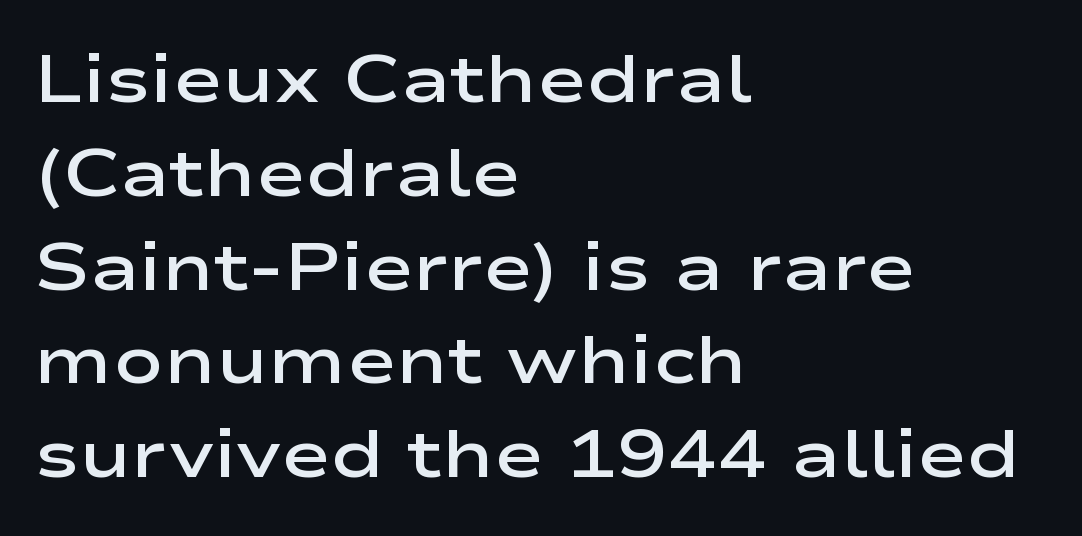
{"serif": "no", "italic": "no", "bold": "semi", "weight": "semibold", "width": "wide", "stroke_contrast": "low", "x_height": "medium", "monospaced": "no", "underline": "no", "align": "left", "line_spacing": "normal", "line_spacing_ratio": 1.4, "letter_spacing": "normal", "letter_spacing_em": 0.0, "glyph_px": 67}
